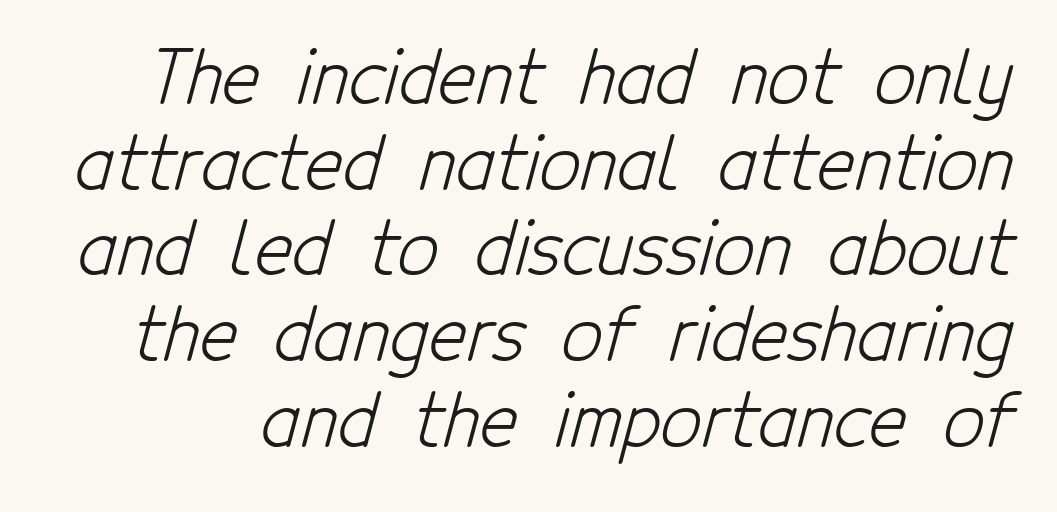
The image shows 72 px light, condensed sans-serif type; set line spacing 1.19x, normal letter spacing, not underlined; low stroke contrast and a medium x-height.
